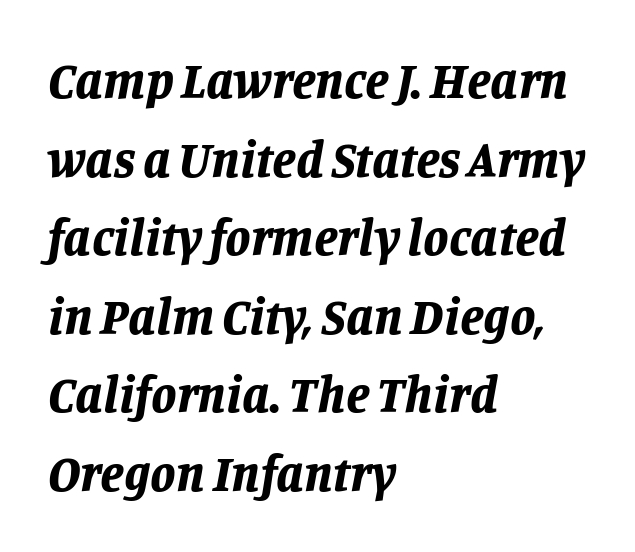
{"italic": "yes", "lean": "right", "slant_degrees": 11, "bold": "yes", "weight": "bold", "width": "normal", "stroke_contrast": "low", "x_height": "large", "monospaced": "no", "underline": "no", "align": "left", "line_spacing": "normal", "line_spacing_ratio": 1.54, "letter_spacing": "normal", "letter_spacing_em": 0.0, "glyph_px": 51}
